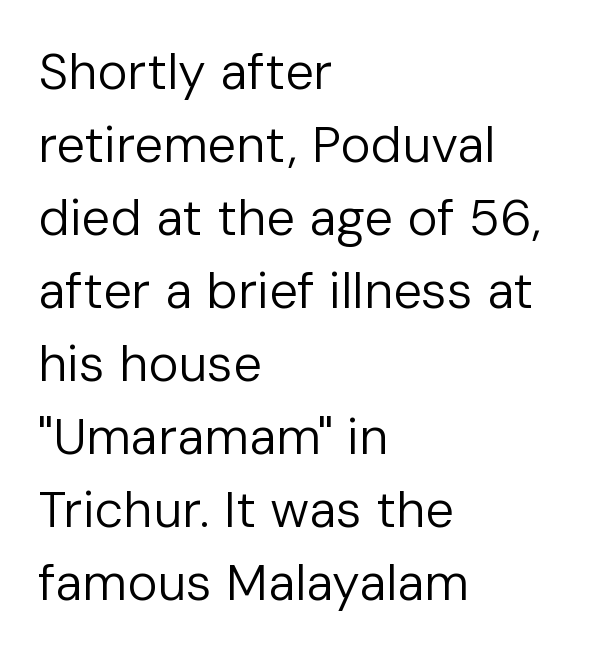
The image shows 51 px regular-weight sans-serif type, upright; set left-aligned, normal line spacing (1.43x), normal letter spacing, not underlined; low stroke contrast and a medium x-height.
